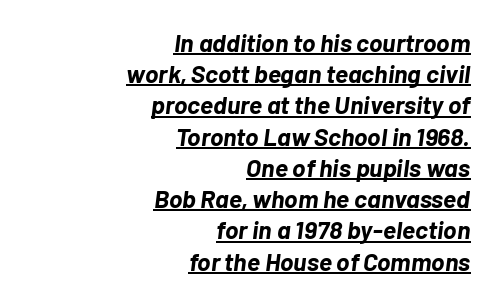
Q: Is the text bold? A: Yes.
Q: Is the text italic (slanted)? A: Yes, it leans right by about 7 degrees.
Q: Is the text underlined? A: Yes.
Q: How is the paragraph aligned? A: Right-aligned.
Q: Is the spacing between letters normal or unusually wide? A: Normal.
Q: Is the spacing between lines tight, normal or loose? A: Normal.
